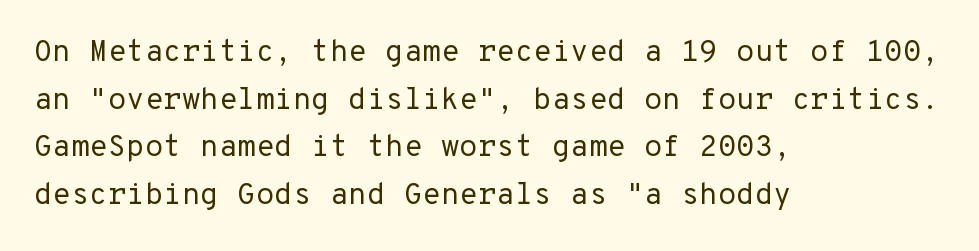
The image shows 30 px regular-weight sans-serif type, upright; set left-aligned, normal line spacing (1.59x), normal letter spacing, not underlined; low stroke contrast and a medium x-height.
